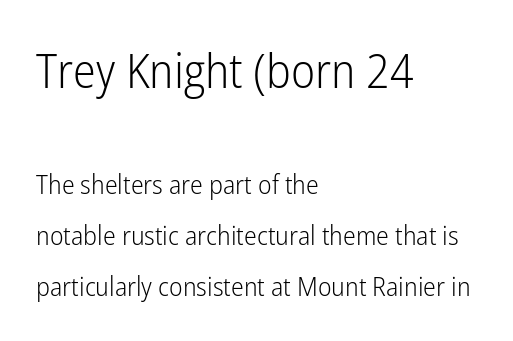
{"serif": "no", "italic": "no", "bold": "no", "weight": "light", "width": "condensed", "stroke_contrast": "low", "x_height": "medium", "monospaced": "no", "underline": "no", "align": "left", "line_spacing_ratio": 1.89, "letter_spacing": "normal", "letter_spacing_em": 0.0, "larger_block": "first", "size_ratio": 1.78, "glyph_px": 48}
